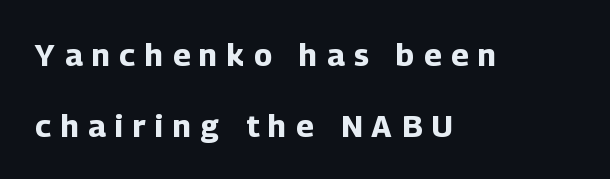
Examine the stroke ends and you'll find no serifs. The line texture is sparse and dotted thanks to wide tracking. These lines are rendered in a variable-pitch font. Look at the stroke-to-counter ratio: heavy, a bold. The baseline area is clear. Notice how the stems are strictly vertical — no italics here.
